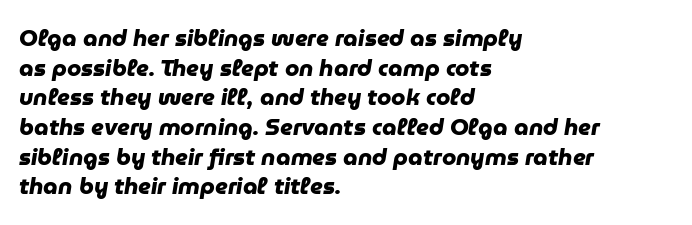
{"bold": "yes", "underline": "no", "align": "left", "line_spacing": "normal", "line_spacing_ratio": 1.29, "letter_spacing": "normal", "letter_spacing_em": 0.0, "glyph_px": 23}
